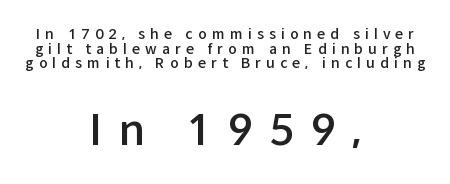
{"serif": "no", "italic": "no", "bold": "semi", "weight": "semibold", "width": "normal", "stroke_contrast": "low", "x_height": "medium", "monospaced": "no", "underline": "no", "align": "center", "line_spacing": "tight", "line_spacing_ratio": 1.05, "letter_spacing": "wide", "letter_spacing_em": 0.37, "larger_block": "second", "size_ratio": 3.07, "glyph_px": 43}
